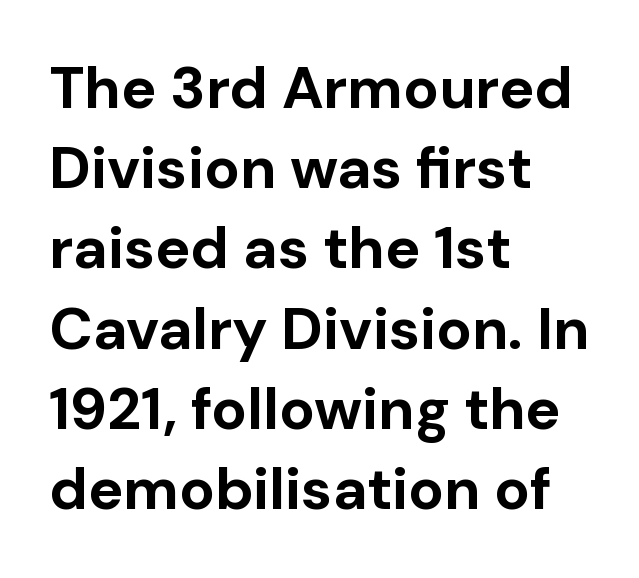
Q: Is the text bold? A: Yes.
Q: Is the text italic (slanted)? A: No, it is upright.
Q: Is the typeface a serif or a sans-serif typeface? A: Sans-serif.
Q: Is the text underlined? A: No.
Q: How is the paragraph aligned? A: Left-aligned.
Q: Is the spacing between letters normal or unusually wide? A: Normal.
Q: Is the spacing between lines tight, normal or loose? A: Normal.
Q: Width (condensed, normal, or wide)? A: Normal.
Q: Stroke contrast? A: Low.
Q: x-height? A: Medium.
Q: Monospaced? A: No.
